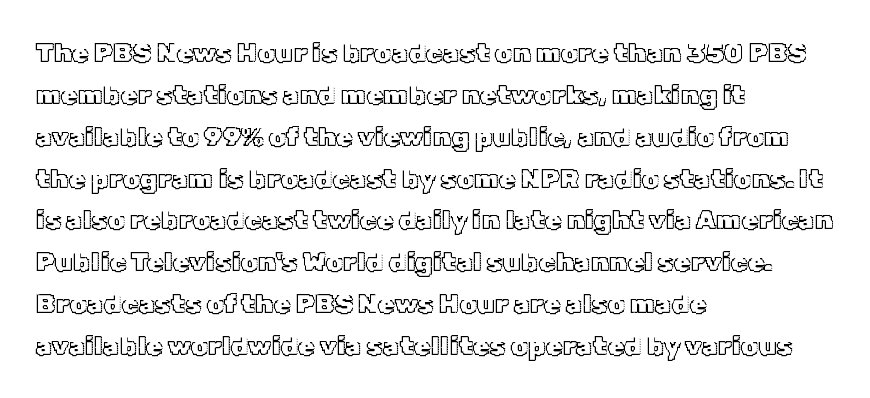
Q: Is the text italic (slanted)? A: No, it is upright.
Q: Is the text underlined? A: No.
Q: How is the paragraph aligned? A: Left-aligned.
Q: Is the spacing between letters normal or unusually wide? A: Normal.
Q: Is the spacing between lines tight, normal or loose? A: Normal.
